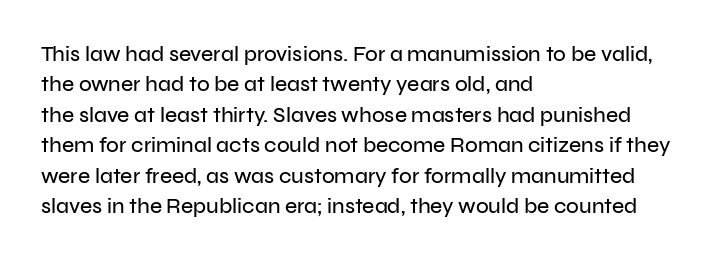
Q: Is the text italic (slanted)? A: No, it is upright.
Q: Is the text underlined? A: No.
Q: How is the paragraph aligned? A: Left-aligned.
Q: Is the spacing between letters normal or unusually wide? A: Normal.
Q: Is the spacing between lines tight, normal or loose? A: Normal.
